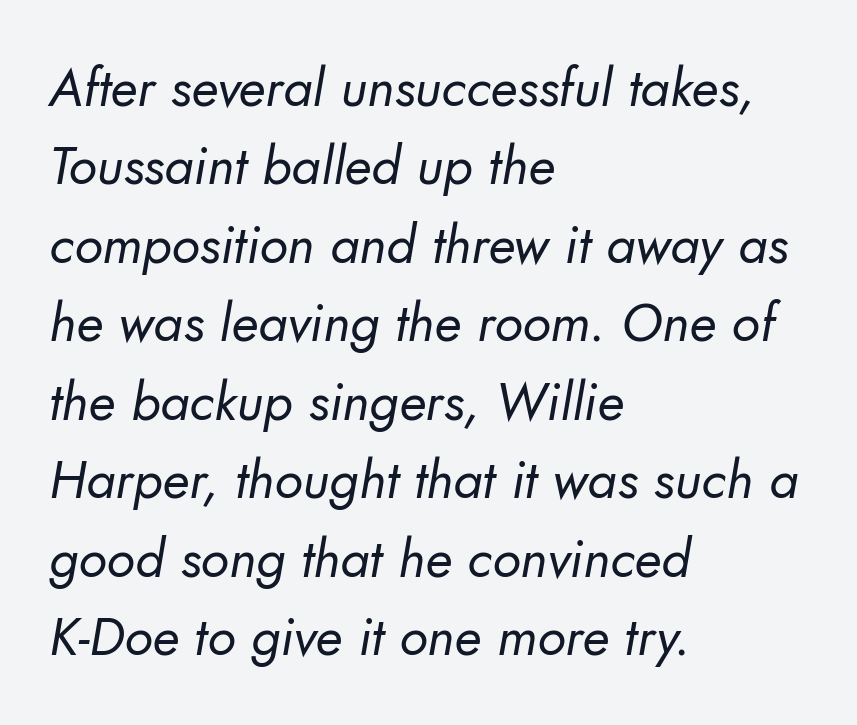
The image shows 53 px regular-weight sans-serif type; set left-aligned, normal line spacing (1.48x), normal letter spacing, not underlined; low stroke contrast and a small x-height.
